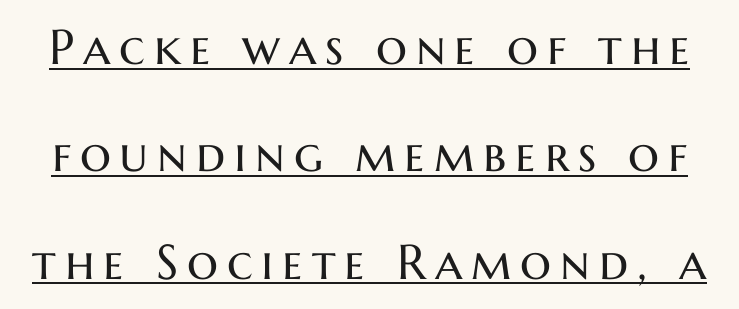
Q: Is the text bold? A: No.
Q: Is the text italic (slanted)? A: No, it is upright.
Q: Is the typeface a serif or a sans-serif typeface? A: Sans-serif.
Q: Is the text underlined? A: Yes.
Q: Is the spacing between lines tight, normal or loose? A: Loose.
Q: Width (condensed, normal, or wide)? A: Normal.
Q: Stroke contrast? A: Medium.
Q: x-height? A: Medium.
Q: Monospaced? A: No.
